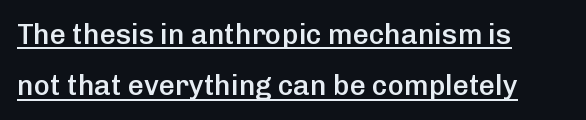
{"serif": "no", "italic": "no", "bold": "semi", "weight": "semibold", "width": "normal", "stroke_contrast": "low", "x_height": "medium", "monospaced": "no", "underline": "yes", "align": "left", "line_spacing_ratio": 1.83, "letter_spacing": "normal", "letter_spacing_em": 0.0, "glyph_px": 28}
